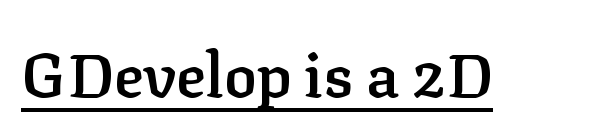
The words here are underlined. Each word holds together tightly as a unit, with standard inter-letter gaps. Caption: semibold face, moderately heavy strokes. A typesetter would call this proportional, since set widths differ per character. The rendering shows small feet on the letterforms — a serif design. Vertical strokes here are truly vertical.
